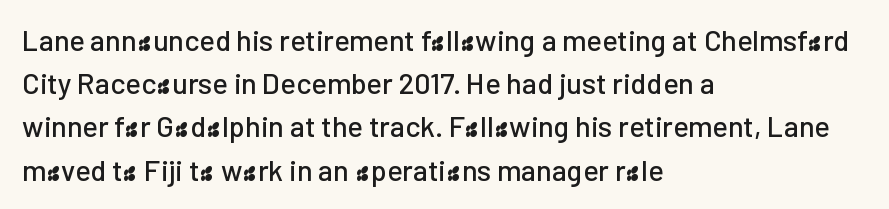
The image shows 29 px sans-serif type, upright; set left-aligned, normal line spacing (1.49x), normal letter spacing, not underlined; low stroke contrast and a medium x-height.
